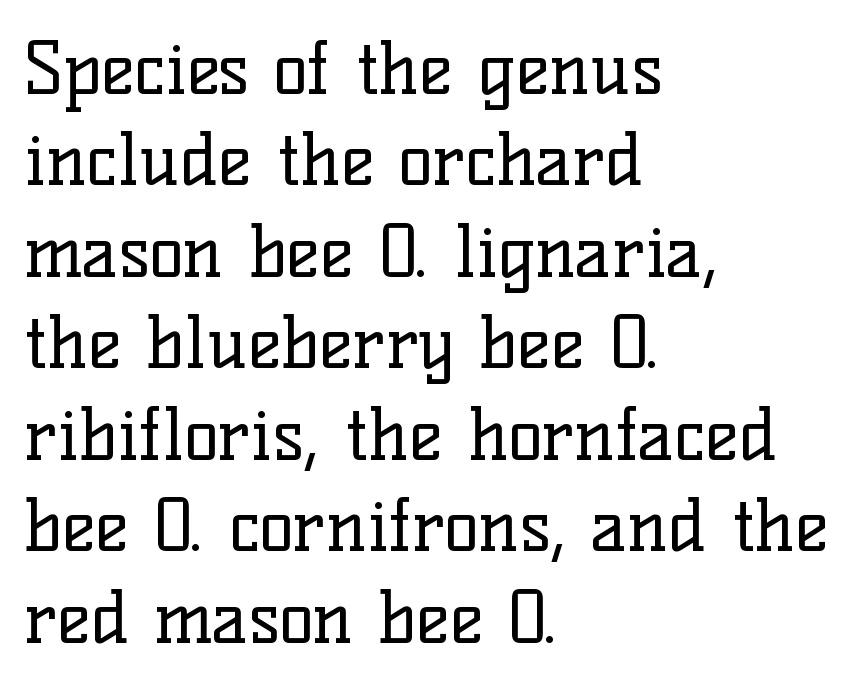
Q: Is the text bold? A: No.
Q: Is the text italic (slanted)? A: No, it is upright.
Q: Is the typeface a serif or a sans-serif typeface? A: Serif.
Q: Is the text underlined? A: No.
Q: How is the paragraph aligned? A: Left-aligned.
Q: Is the spacing between letters normal or unusually wide? A: Normal.
Q: Is the spacing between lines tight, normal or loose? A: Normal.
Q: Width (condensed, normal, or wide)? A: Normal.
Q: Stroke contrast? A: Low.
Q: x-height? A: Medium.
Q: Monospaced? A: No.
